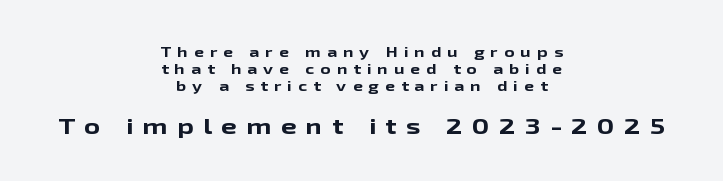
{"italic": "no", "bold": "yes", "underline": "no", "align": "center", "line_spacing_ratio": 1.22, "letter_spacing": "wide", "letter_spacing_em": 0.44, "larger_block": "second", "size_ratio": 1.57, "glyph_px": 22}
